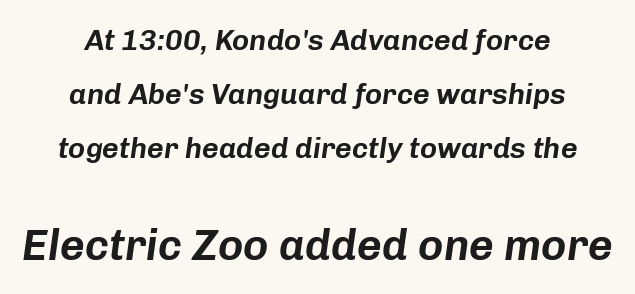
The face used here is rendered with its standard letterfit. Nobody drew a line under any word here. Would a proofreader flag this as italicized? Yes. The face used here is proportionally spaced, like ordinary book or web type.
